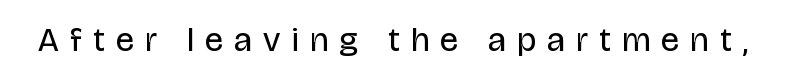
The image shows 34 px regular-weight, condensed sans-serif type, upright; set unusually wide letter spacing (+0.34 em), not underlined; low stroke contrast and a large x-height.
